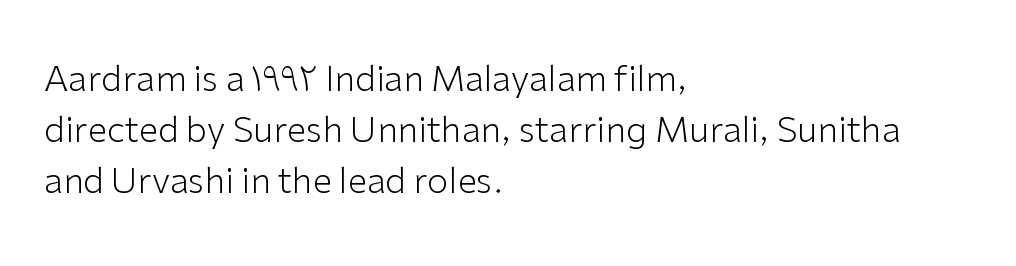
The font's upright variant was chosen for this text. Alignment: flush left. Stroke terminals: plain, sans-serif. These lines sit exactly where default settings would place them. The characters are drawn with everyday or finer stroke widths. The baseline area is clear.
